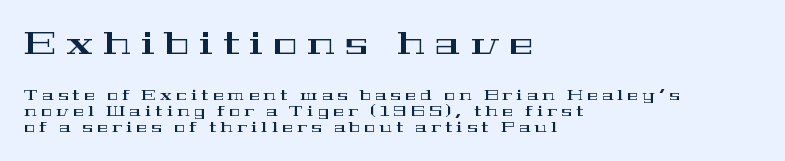
Q: Is the text italic (slanted)? A: No, it is upright.
Q: Is the typeface a serif or a sans-serif typeface? A: Serif.
Q: Is the text underlined? A: No.
Q: How is the paragraph aligned? A: Left-aligned.
Q: Is the spacing between letters normal or unusually wide? A: Unusually wide.
Q: Which block of text is set in a larger size, the first (top) or the second (bottom)? A: The first (top) one.
Q: Width (condensed, normal, or wide)? A: Wide.
Q: Stroke contrast? A: High.
Q: x-height? A: Medium.
Q: Monospaced? A: No.
